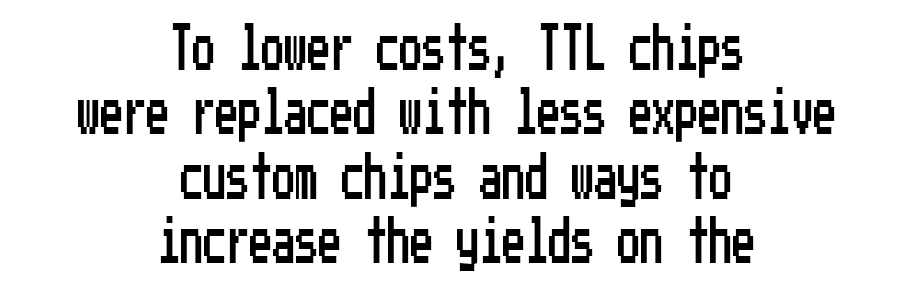
The image shows 46 px condensed sans-serif type, upright; set centered, normal line spacing (1.4x), normal letter spacing, not underlined; low stroke contrast and a medium x-height.
